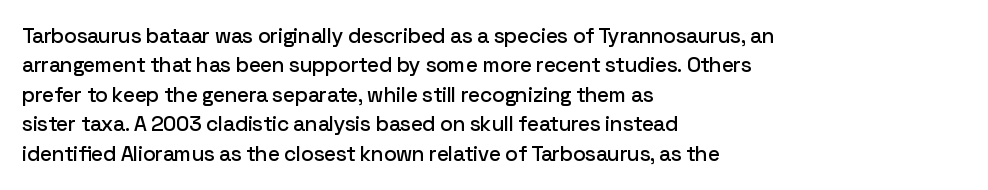
If you drew a ruler down the left edge, every line would touch it. The foot of each line stays bare and open. What's the leading like? Ordinary, nothing unusual. The axis of the letterforms is exactly vertical. Observe the ordinary spacing: letters are neighbours, not strangers.
